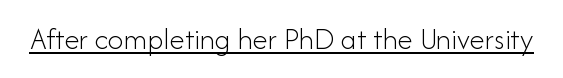
The line texture is even and compact thanks to regular tracking. Does a line run under the words? Yes, clearly. No extra ink here — the face is not bold. This sample has the flowing, uneven cadence of proportional lettering. The lettering holds an erect, upright posture throughout.
